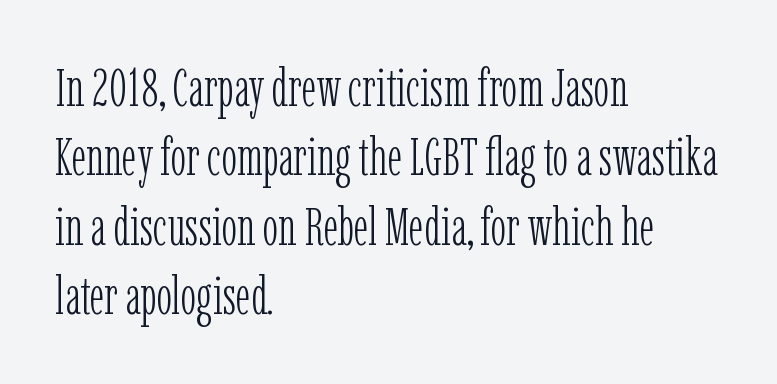
The image shows 53 px light, condensed serif type, upright; set left-aligned, normal line spacing (1.31x), normal letter spacing, not underlined; low stroke contrast and a medium x-height.
